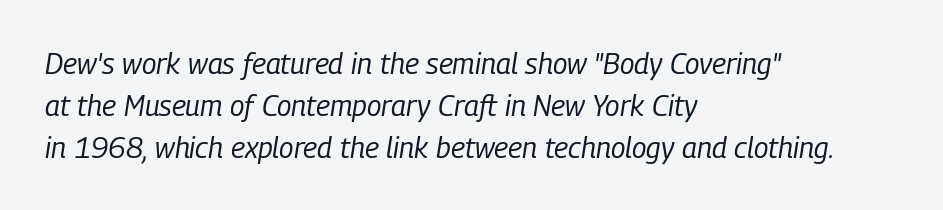
The font is comparable to plain body text, perhaps lighter. Think of a printed novel: that variable character pitch is what you see here. The line-height multiplier appears to be the usual default. Clear beneath every line of the passage. Where is the straight margin? On the left. Glyph-to-glyph distance matches everyday printed text.
